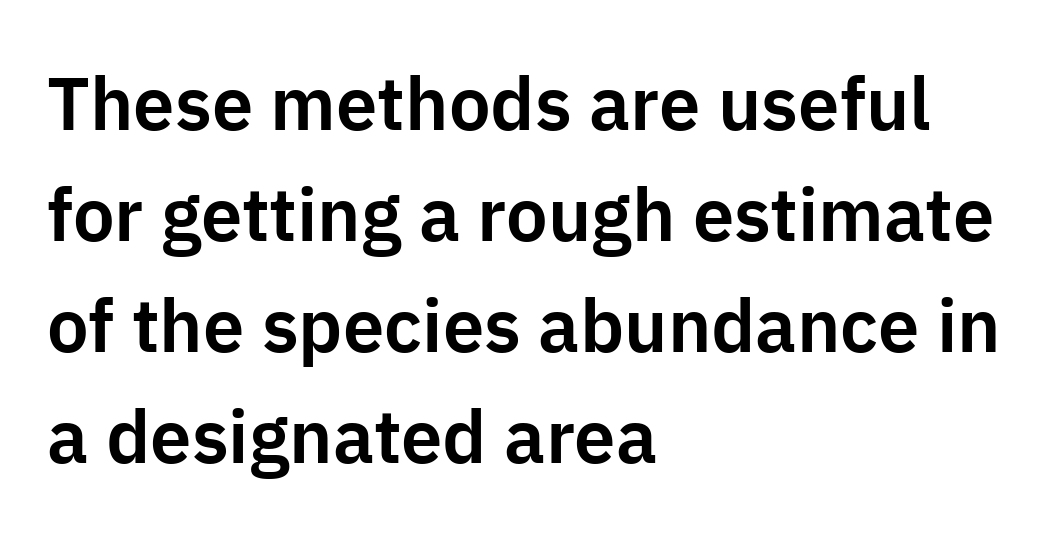
Q: Is the text italic (slanted)? A: No, it is upright.
Q: Is the typeface a serif or a sans-serif typeface? A: Sans-serif.
Q: Is the text underlined? A: No.
Q: How is the paragraph aligned? A: Left-aligned.
Q: Is the spacing between letters normal or unusually wide? A: Normal.
Q: Is the spacing between lines tight, normal or loose? A: Normal.
Q: Width (condensed, normal, or wide)? A: Normal.
Q: Stroke contrast? A: Low.
Q: x-height? A: Medium.
Q: Monospaced? A: No.
